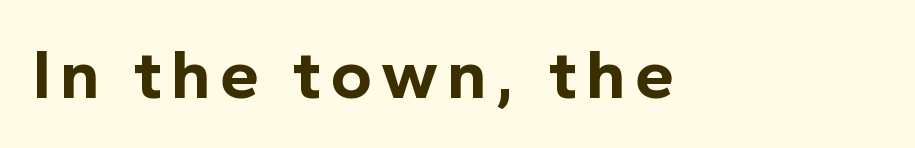
The image shows 71 px bold sans-serif type, upright; set not underlined; a medium x-height.
